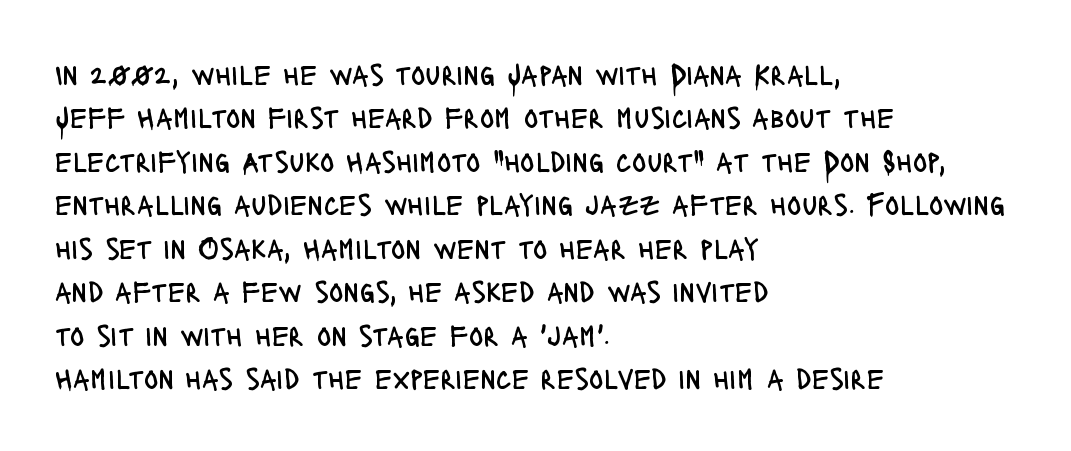
The paragraph has a hard left edge and a soft right edge. In terms of posture, this sample is upright. The leading is moderate, giving the passage an even texture. Check under the words: just untouched page. The face used here is rendered with its standard letterfit. Is this a heavy cut? Hardly; it is regular or lighter.
